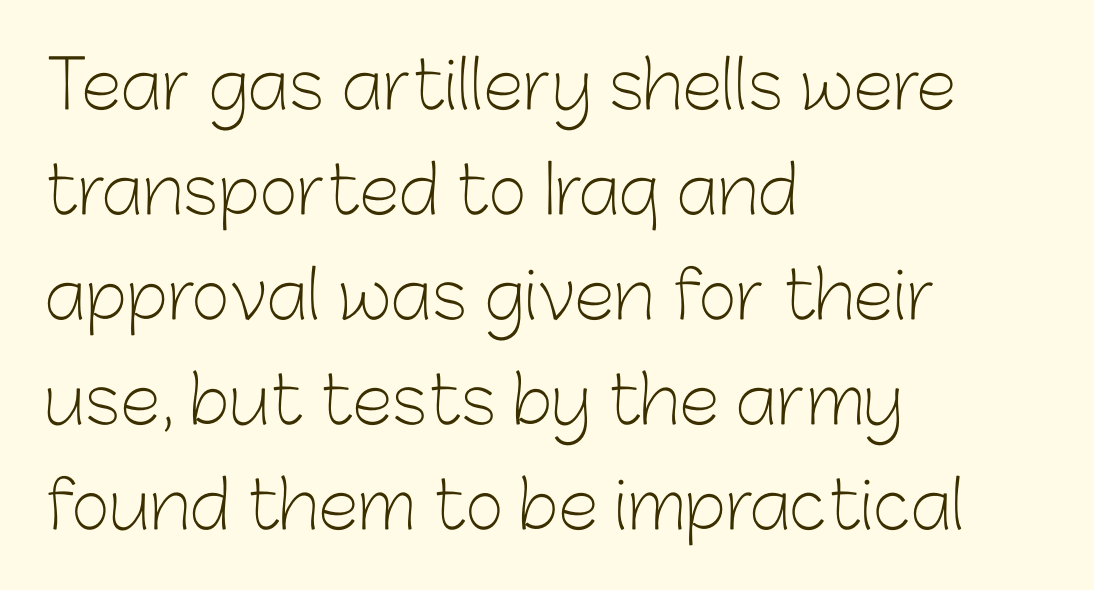
Q: Is the text bold? A: No.
Q: Is the text italic (slanted)? A: No, it is upright.
Q: Is the typeface a serif or a sans-serif typeface? A: Sans-serif.
Q: Is the text underlined? A: No.
Q: How is the paragraph aligned? A: Left-aligned.
Q: Is the spacing between letters normal or unusually wide? A: Normal.
Q: Is the spacing between lines tight, normal or loose? A: Normal.
Q: Width (condensed, normal, or wide)? A: Normal.
Q: Stroke contrast? A: Low.
Q: x-height? A: Medium.
Q: Monospaced? A: No.
